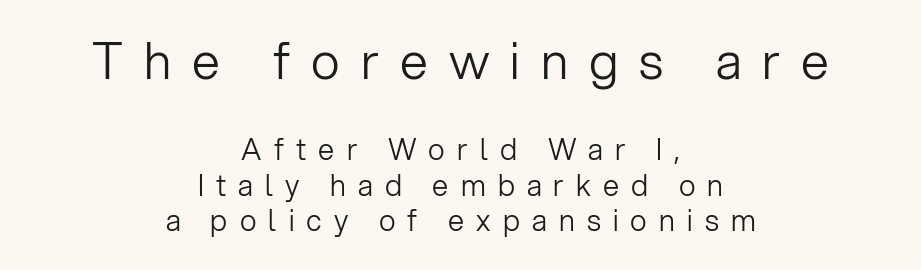
The image shows 50 px light sans-serif type, upright; set centered, line spacing 1.21x, unusually wide letter spacing (+0.42 em), not underlined; the first (top) block is 1.72x larger; low stroke contrast and a medium x-height.
